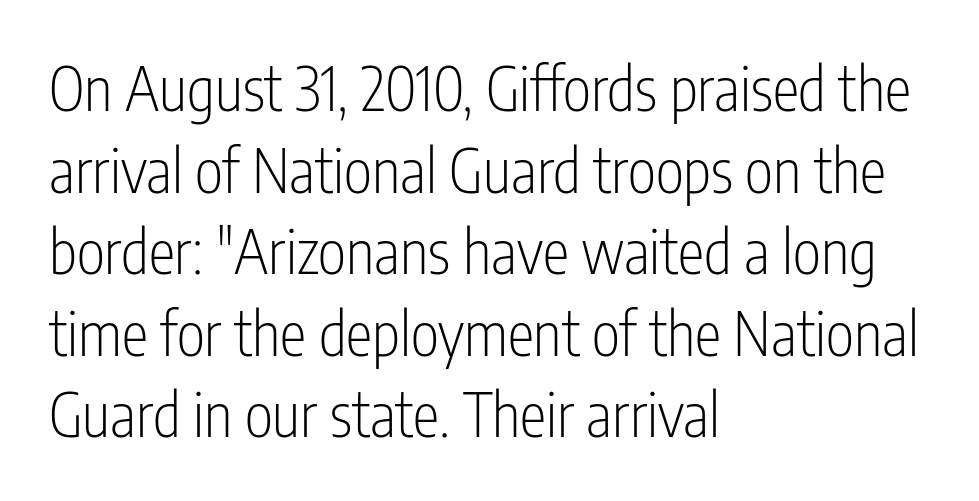
Q: Is the text bold? A: No.
Q: Is the text italic (slanted)? A: No, it is upright.
Q: Is the typeface a serif or a sans-serif typeface? A: Sans-serif.
Q: Is the text underlined? A: No.
Q: How is the paragraph aligned? A: Left-aligned.
Q: Is the spacing between letters normal or unusually wide? A: Normal.
Q: Is the spacing between lines tight, normal or loose? A: Normal.
Q: Width (condensed, normal, or wide)? A: Condensed.
Q: Stroke contrast? A: Low.
Q: x-height? A: Medium.
Q: Monospaced? A: No.
